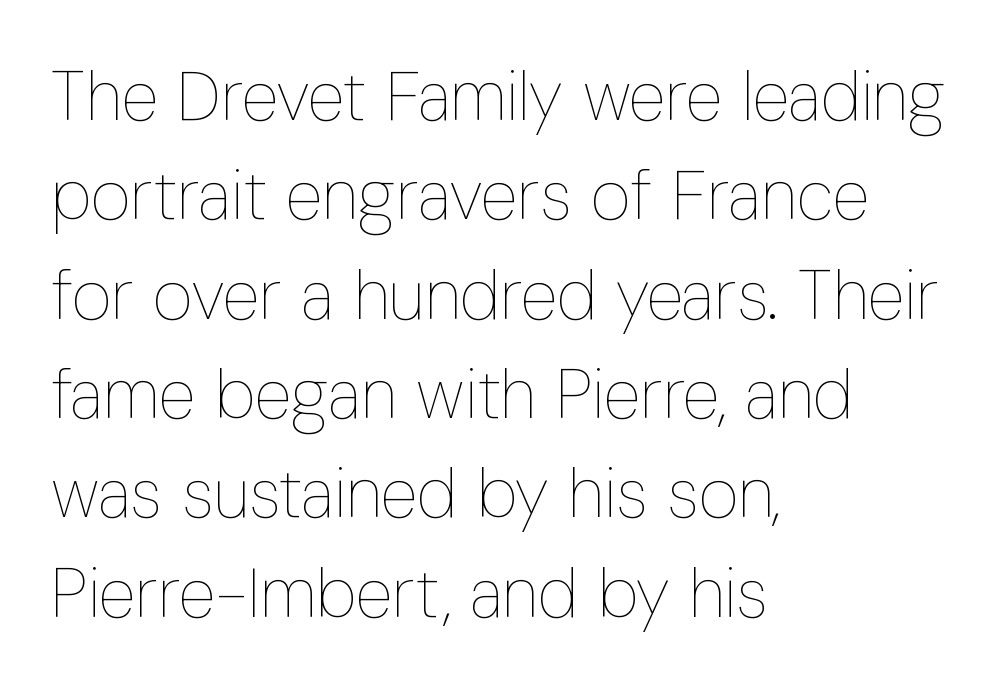
The image shows 69 px thin, condensed type, upright; set left-aligned, normal line spacing (1.44x), normal letter spacing, not underlined; low stroke contrast and a medium x-height.
